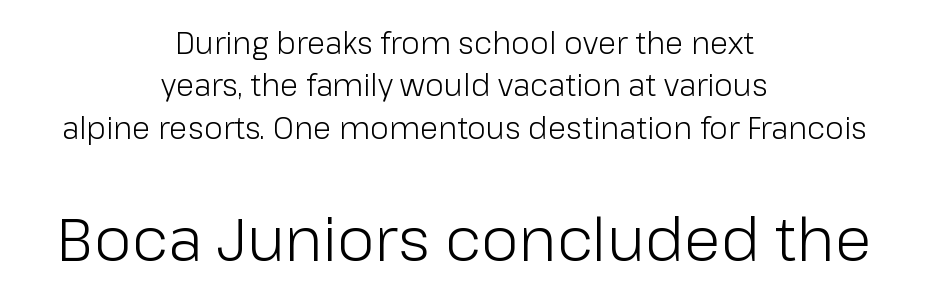
The image shows 60 px light sans-serif type, upright; set centered, normal line spacing (1.41x), normal letter spacing, not underlined; the second (bottom) block is 2.0x larger; low stroke contrast and a medium x-height.
